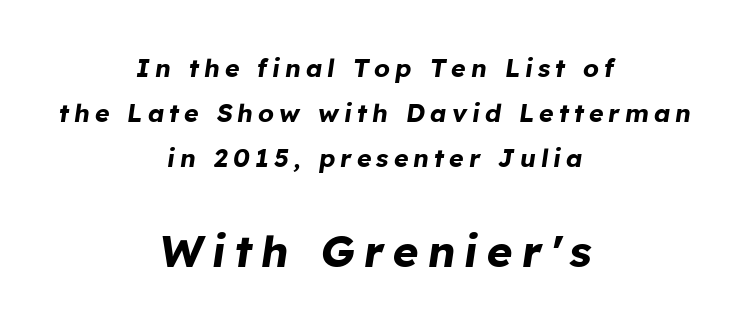
{"italic": "yes", "lean": "right", "slant_degrees": 8, "bold": "yes", "weight": "bold", "width": "normal", "stroke_contrast": "low", "x_height": "medium", "monospaced": "no", "underline": "no", "align": "center", "line_spacing_ratio": 1.81, "letter_spacing": "wide", "letter_spacing_em": 0.2, "larger_block": "second", "size_ratio": 1.76, "glyph_px": 44}
